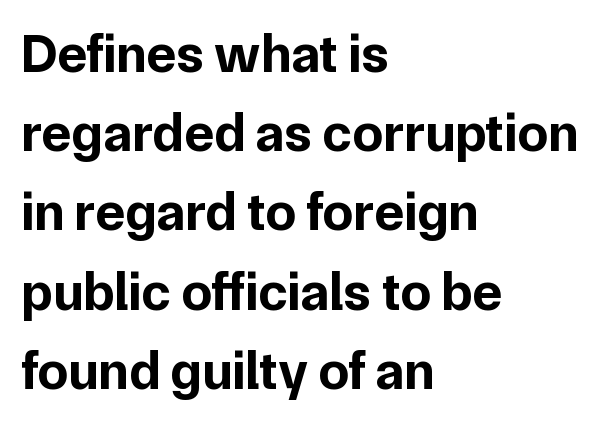
The image shows 55 px bold sans-serif type, upright; set left-aligned, normal line spacing (1.44x), normal letter spacing, not underlined; low stroke contrast and a medium x-height.
